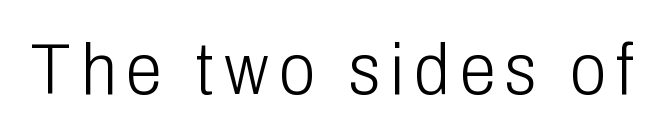
{"serif": "no", "italic": "no", "bold": "no", "weight": "light", "width": "condensed", "stroke_contrast": "low", "x_height": "medium", "monospaced": "no", "underline": "no", "glyph_px": 73}
